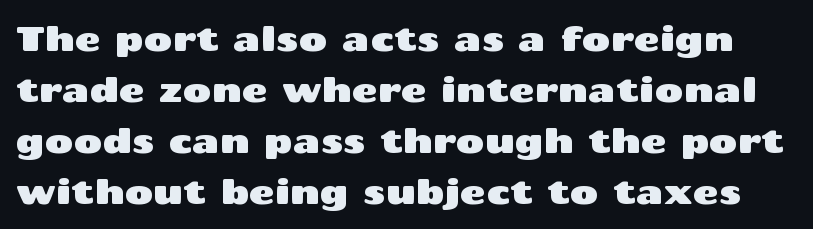
Q: Is the text italic (slanted)? A: No, it is upright.
Q: Is the typeface a serif or a sans-serif typeface? A: Sans-serif.
Q: Is the text underlined? A: No.
Q: Is the spacing between letters normal or unusually wide? A: Normal.
Q: Is the spacing between lines tight, normal or loose? A: Normal.
Q: Width (condensed, normal, or wide)? A: Wide.
Q: Stroke contrast? A: Medium.
Q: x-height? A: Medium.
Q: Monospaced? A: No.
